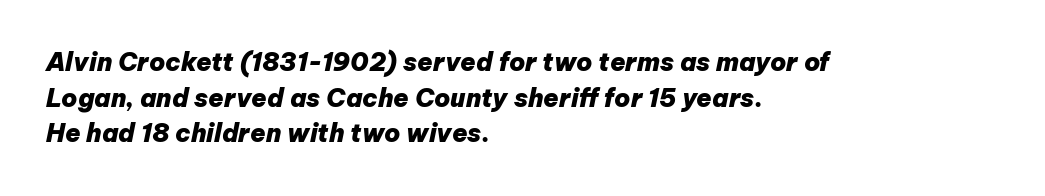
{"italic": "yes", "lean": "right", "slant_degrees": 12, "bold": "yes", "underline": "no", "align": "left", "line_spacing": "normal", "line_spacing_ratio": 1.43, "letter_spacing": "normal", "letter_spacing_em": 0.0, "glyph_px": 25}
